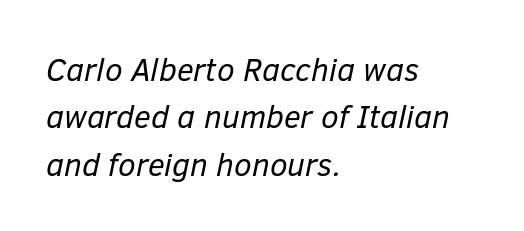
Q: Is the text bold? A: No.
Q: Is the text italic (slanted)? A: Yes, it leans right by about 12 degrees.
Q: Is the text underlined? A: No.
Q: How is the paragraph aligned? A: Left-aligned.
Q: Is the spacing between letters normal or unusually wide? A: Normal.
Q: Is the spacing between lines tight, normal or loose? A: Normal.
Q: Width (condensed, normal, or wide)? A: Normal.
Q: Stroke contrast? A: Low.
Q: x-height? A: Medium.
Q: Monospaced? A: No.
